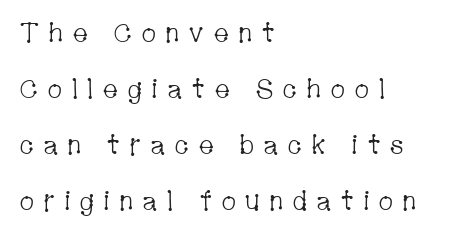
{"italic": "no", "bold": "no", "underline": "no", "align": "left", "line_spacing": "loose", "line_spacing_ratio": 2.07, "letter_spacing": "wide", "letter_spacing_em": 0.31, "glyph_px": 27}
